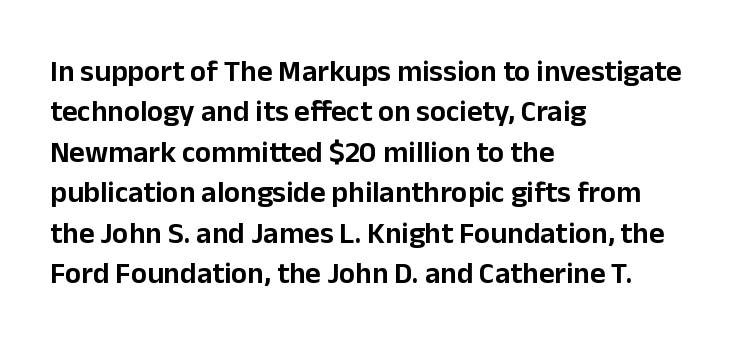
Q: Is the text italic (slanted)? A: No, it is upright.
Q: Is the typeface a serif or a sans-serif typeface? A: Sans-serif.
Q: Is the text underlined? A: No.
Q: How is the paragraph aligned? A: Left-aligned.
Q: Is the spacing between letters normal or unusually wide? A: Normal.
Q: Is the spacing between lines tight, normal or loose? A: Normal.
Q: Width (condensed, normal, or wide)? A: Normal.
Q: Stroke contrast? A: Low.
Q: x-height? A: Medium.
Q: Monospaced? A: No.
